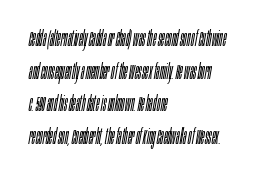
{"italic": "yes", "lean": "right", "slant_degrees": 10, "bold": "no", "underline": "no", "align": "left", "line_spacing": "normal", "line_spacing_ratio": 1.55, "letter_spacing": "normal", "letter_spacing_em": 0.0, "glyph_px": 21}
